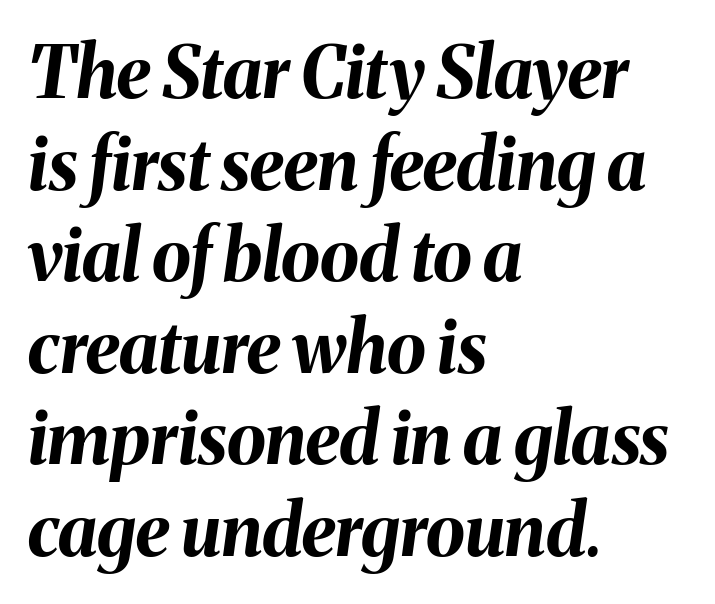
Q: Is the text bold? A: Yes.
Q: Is the text italic (slanted)? A: Yes, it leans right by about 8 degrees.
Q: Is the text underlined? A: No.
Q: How is the paragraph aligned? A: Left-aligned.
Q: Is the spacing between letters normal or unusually wide? A: Normal.
Q: Is the spacing between lines tight, normal or loose? A: Normal.
Q: Width (condensed, normal, or wide)? A: Normal.
Q: Stroke contrast? A: Medium.
Q: x-height? A: Medium.
Q: Monospaced? A: No.
